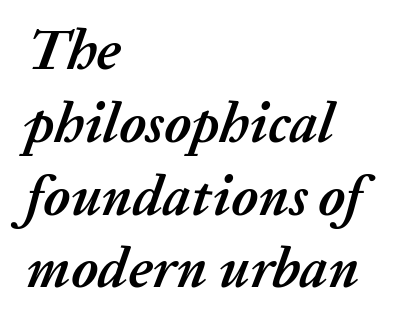
A full-strength bold gives these letters their thick strokes. The zone under the glyphs is completely vacant. Students, observe: this is what conventionally led text looks like. The compositor pushed each line to the left boundary. The rendering uses natural spacing where letterforms have individual widths. Would a proofreader flag this as italicized? Yes.
